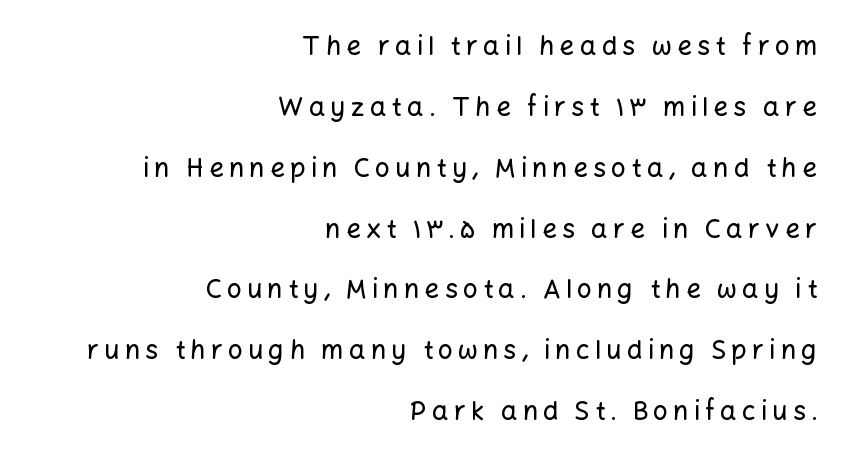
Upright lettering throughout. This sample uses expanded letter spacing, leaving extra air between glyphs. Notice how the passage keeps a crisp vertical edge on the right only. Regarding leading, the lines here are spaced well apart. Check under the words: just untouched page.
